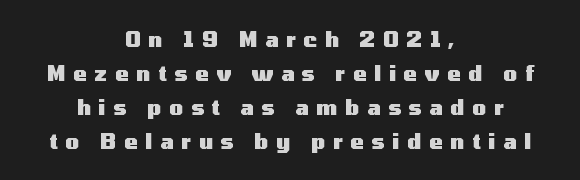
Q: Is the text bold? A: Yes.
Q: Is the text italic (slanted)? A: No, it is upright.
Q: Is the text underlined? A: No.
Q: How is the paragraph aligned? A: Centered.
Q: Is the spacing between letters normal or unusually wide? A: Unusually wide.
Q: Is the spacing between lines tight, normal or loose? A: Normal.
